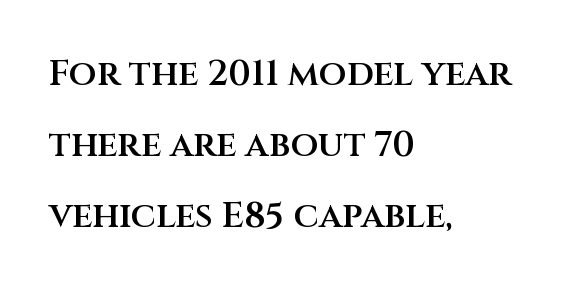
{"serif": "no", "italic": "no", "bold": "semi", "weight": "semibold", "width": "normal", "stroke_contrast": "medium", "x_height": "large", "monospaced": "no", "underline": "no", "align": "left", "line_spacing": "loose", "line_spacing_ratio": 1.97, "letter_spacing": "normal", "letter_spacing_em": 0.0, "glyph_px": 36}
